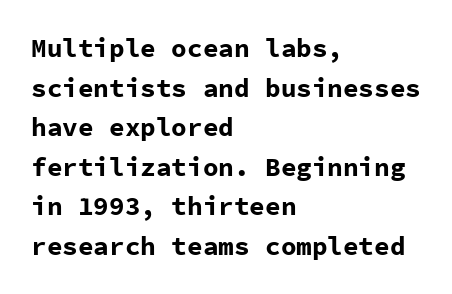
{"italic": "no", "bold": "yes", "underline": "no", "align": "left", "line_spacing": "normal", "line_spacing_ratio": 1.52, "letter_spacing": "normal", "letter_spacing_em": 0.0, "glyph_px": 26}
